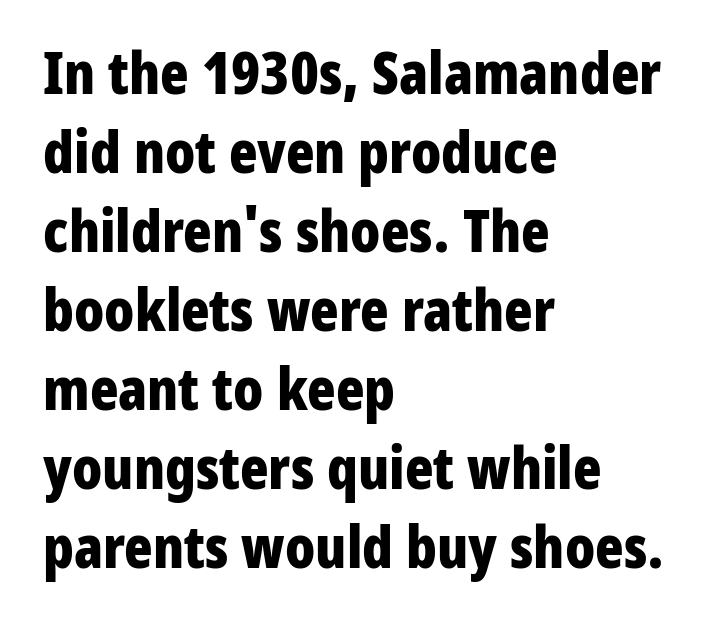
The image shows 59 px bold, condensed sans-serif type, upright; set left-aligned, normal line spacing (1.34x), normal letter spacing, not underlined; low stroke contrast and a medium x-height.
